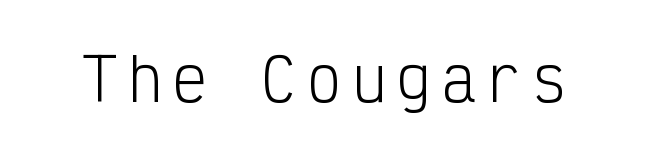
{"serif": "no", "italic": "no", "bold": "no", "weight": "light", "width": "condensed", "stroke_contrast": "low", "x_height": "medium", "monospaced": "yes", "underline": "no", "glyph_px": 59}
